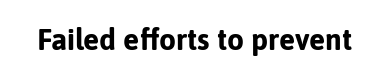
The specimen reads as upright at a glance. In terms of letterform style, serifs are entirely absent. What stands out about the letter spacing? Nothing — it is the standard amount. Chunky letters — that's bold for sure. Proportional: the letters do not fall into vertical columns. Check under the words: just untouched page.
